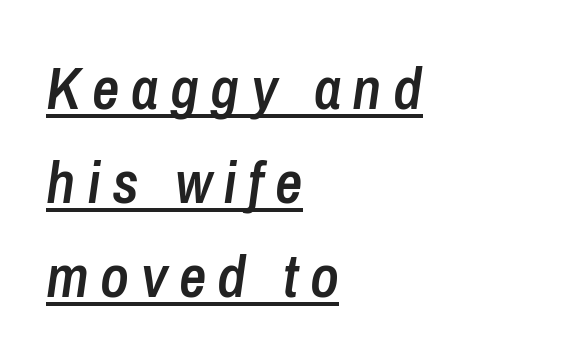
Q: Is the text bold? A: Semi-bold.
Q: Is the text italic (slanted)? A: Yes, it leans right by about 8 degrees.
Q: Is the text underlined? A: Yes.
Q: How is the paragraph aligned? A: Left-aligned.
Q: Is the spacing between lines tight, normal or loose? A: Normal.
Q: Width (condensed, normal, or wide)? A: Condensed.
Q: Stroke contrast? A: Low.
Q: x-height? A: Medium.
Q: Monospaced? A: No.
